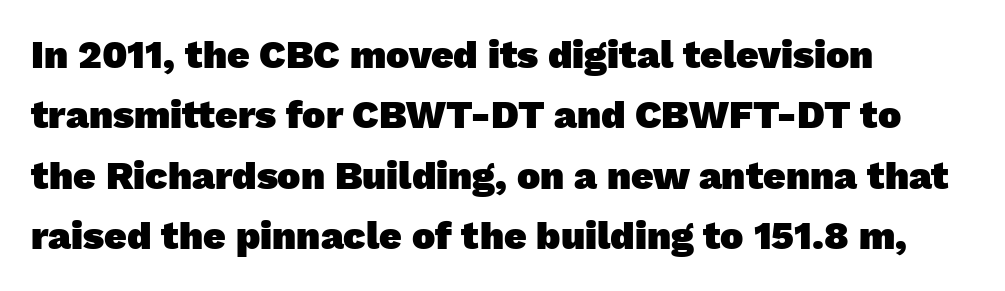
Q: Is the text bold? A: Yes.
Q: Is the typeface a serif or a sans-serif typeface? A: Sans-serif.
Q: Is the text underlined? A: No.
Q: How is the paragraph aligned? A: Left-aligned.
Q: Is the spacing between letters normal or unusually wide? A: Normal.
Q: Is the spacing between lines tight, normal or loose? A: Normal.
Q: Width (condensed, normal, or wide)? A: Normal.
Q: Stroke contrast? A: Low.
Q: x-height? A: Medium.
Q: Monospaced? A: No.
